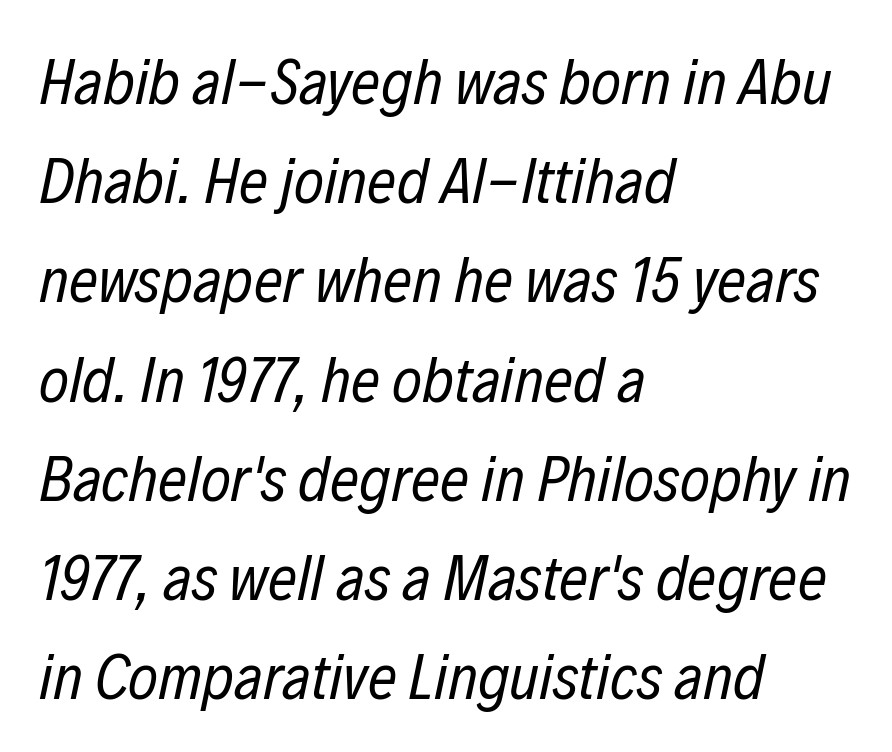
The image shows 64 px regular-weight, condensed type, italic (leaning right); set left-aligned, normal line spacing (1.55x), normal letter spacing, not underlined; low stroke contrast and a medium x-height.
